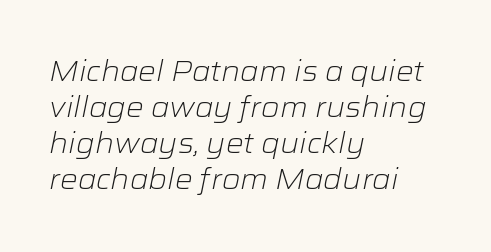
The image shows 28 px light, wide type, italic (leaning right); set left-aligned, normal line spacing (1.29x), normal letter spacing, not underlined; low stroke contrast and a medium x-height.
